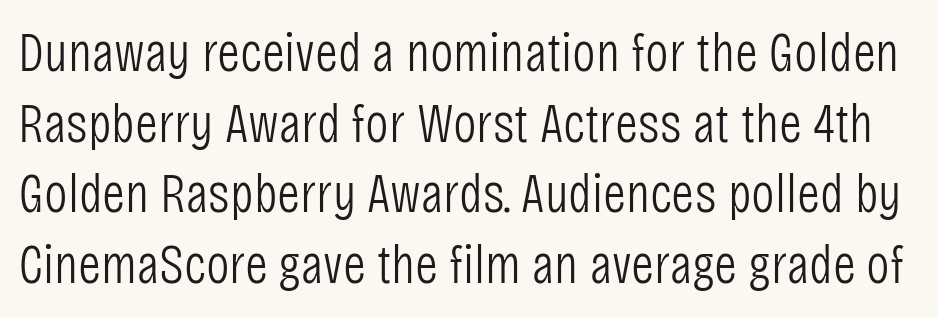
Note: no serifs on the glyphs. Posture: upright roman. The tracking reads as untouched default to a designer's eye. The passage shown is not bold in any degree. Underline: absent. The face used here is proportionally spaced, like ordinary book or web type.
